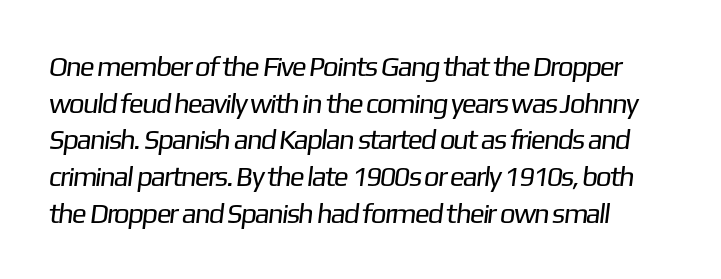
{"serif": "no", "bold": "no", "weight": "regular", "width": "normal", "stroke_contrast": "low", "x_height": "medium", "monospaced": "no", "underline": "no", "align": "left", "line_spacing": "normal", "line_spacing_ratio": 1.31, "letter_spacing": "normal", "letter_spacing_em": 0.0, "glyph_px": 28}
